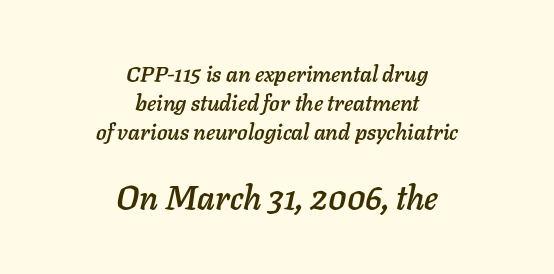
{"italic": "yes", "lean": "right", "slant_degrees": 11, "width": "normal", "stroke_contrast": "low", "x_height": "medium", "monospaced": "no", "underline": "no", "align": "center", "line_spacing": "normal", "line_spacing_ratio": 1.32, "letter_spacing": "normal", "letter_spacing_em": 0.0, "larger_block": "second", "size_ratio": 1.5, "glyph_px": 33}
